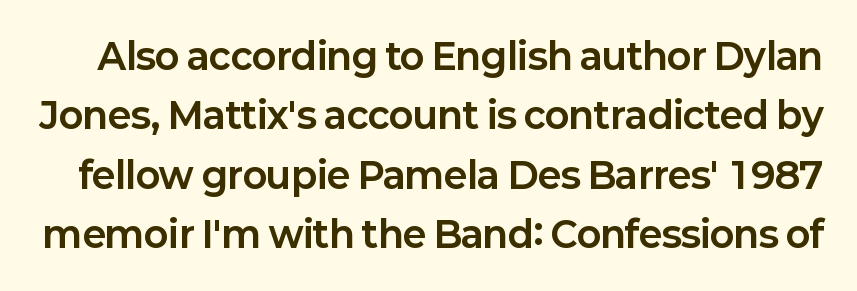
{"serif": "no", "italic": "no", "bold": "yes", "weight": "bold", "width": "normal", "stroke_contrast": "low", "x_height": "medium", "monospaced": "no", "underline": "no", "line_spacing": "normal", "line_spacing_ratio": 1.65, "letter_spacing": "normal", "letter_spacing_em": 0.0, "glyph_px": 36}
